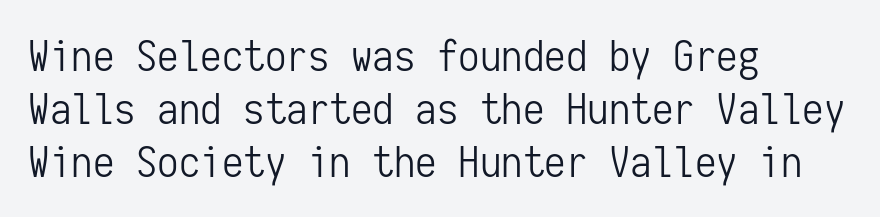
Monospaced: the letters line up in strict vertical columns. Words float on clear page, feet unadorned. Unlike italic type, these characters show no tilt at all. Which margin do the lines hug? The left one — the right edge is uneven. Check where the strokes stop: nothing finishes them off — pure sans. The typesetting does not lean heavy: it is not bold.
